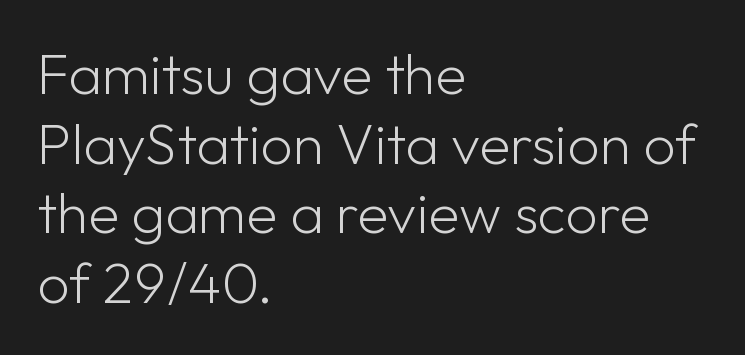
The image shows 57 px light sans-serif type, upright; set left-aligned, line spacing 1.22x, normal letter spacing, not underlined; low stroke contrast and a medium x-height.
